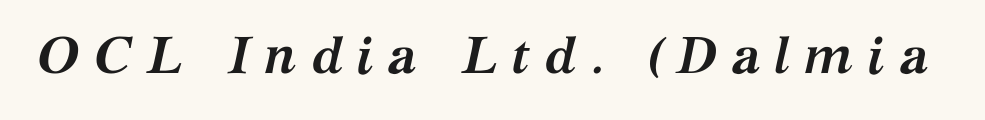
{"serif": "yes", "italic": "yes", "lean": "right", "slant_degrees": 12, "bold": "yes", "weight": "semibold", "width": "normal", "stroke_contrast": "medium", "x_height": "medium", "monospaced": "no", "underline": "no", "letter_spacing": "wide", "letter_spacing_em": 0.27, "glyph_px": 52}
